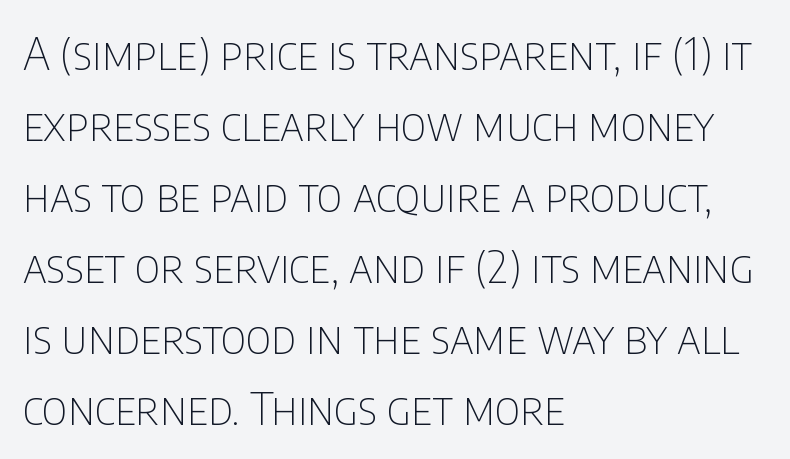
You can tell from the bare stems that sans-serif type was used. These lines are set flush left with a ragged right edge. The words here are not underlined. Proportional: the letters do not fall into vertical columns.
